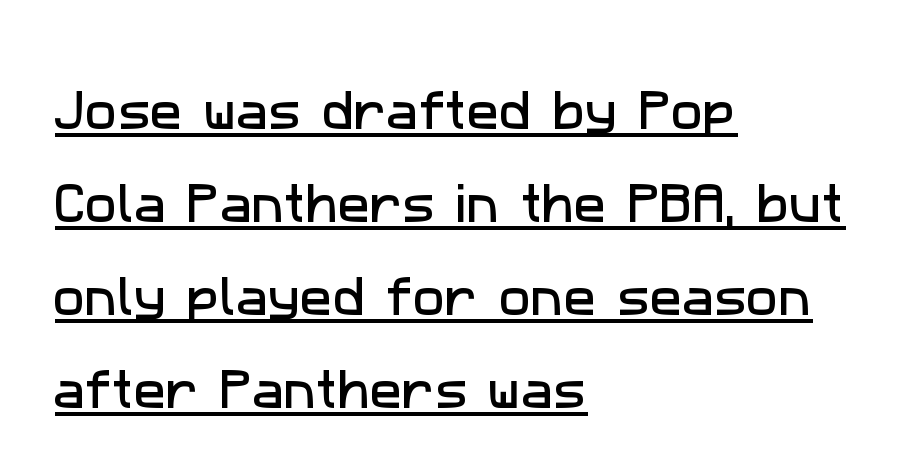
Q: Is the typeface a serif or a sans-serif typeface? A: Sans-serif.
Q: Is the text underlined? A: Yes.
Q: How is the paragraph aligned? A: Left-aligned.
Q: Is the spacing between letters normal or unusually wide? A: Normal.
Q: Is the spacing between lines tight, normal or loose? A: Loose.
Q: Width (condensed, normal, or wide)? A: Normal.
Q: Stroke contrast? A: Low.
Q: x-height? A: Medium.
Q: Monospaced? A: No.
